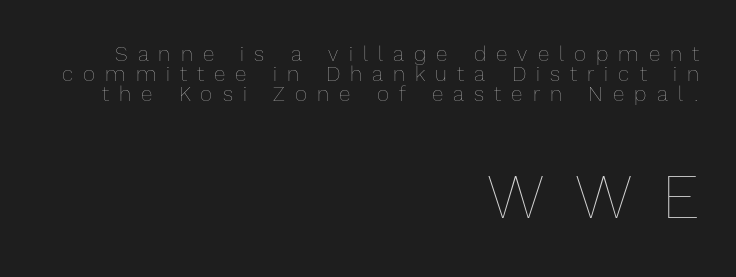
The image shows 63 px thin type, upright; set right-aligned, tight line spacing (0.96x), unusually wide letter spacing (+0.48 em), not underlined; the second (bottom) block is 3.0x larger; a medium x-height.
